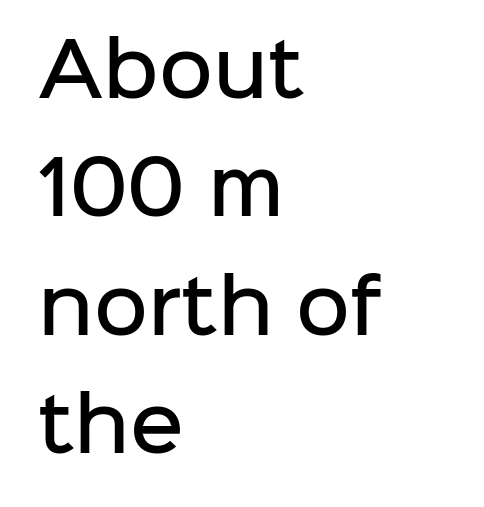
Q: Is the text bold? A: Semi-bold.
Q: Is the text italic (slanted)? A: No, it is upright.
Q: Is the typeface a serif or a sans-serif typeface? A: Sans-serif.
Q: Is the text underlined? A: No.
Q: How is the paragraph aligned? A: Left-aligned.
Q: Is the spacing between letters normal or unusually wide? A: Normal.
Q: Is the spacing between lines tight, normal or loose? A: Normal.
Q: Width (condensed, normal, or wide)? A: Normal.
Q: Stroke contrast? A: Low.
Q: x-height? A: Medium.
Q: Monospaced? A: No.
